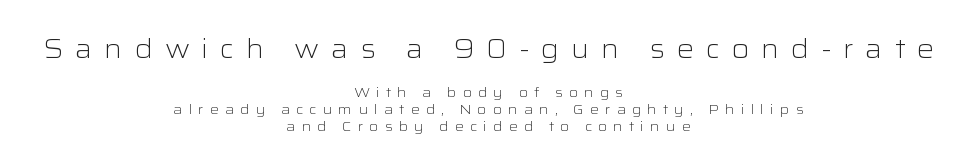
Q: Is the text bold? A: No.
Q: Is the text italic (slanted)? A: No, it is upright.
Q: Is the text underlined? A: No.
Q: How is the paragraph aligned? A: Centered.
Q: Is the spacing between letters normal or unusually wide? A: Unusually wide.
Q: Which block of text is set in a larger size, the first (top) or the second (bottom)? A: The first (top) one.
